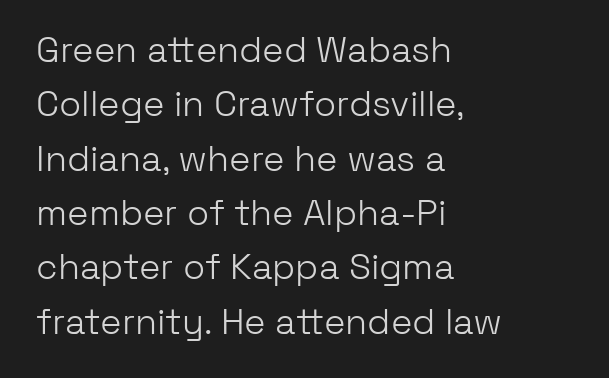
Q: Is the text bold? A: No.
Q: Is the text italic (slanted)? A: No, it is upright.
Q: Is the typeface a serif or a sans-serif typeface? A: Sans-serif.
Q: Is the text underlined? A: No.
Q: How is the paragraph aligned? A: Left-aligned.
Q: Is the spacing between letters normal or unusually wide? A: Normal.
Q: Is the spacing between lines tight, normal or loose? A: Normal.
Q: Width (condensed, normal, or wide)? A: Normal.
Q: Stroke contrast? A: Low.
Q: x-height? A: Medium.
Q: Monospaced? A: No.
